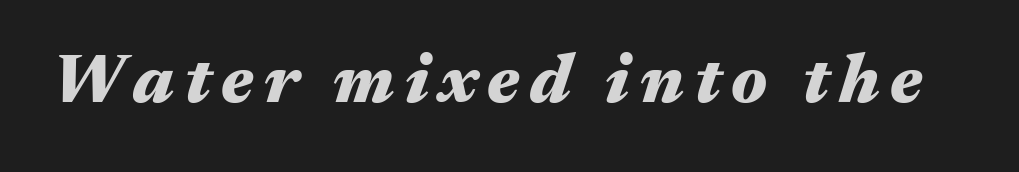
The zone under the glyphs is completely vacant. I'd describe the lettering as bold — thick and assertive. Italic: yes, the glyphs are oblique. The passage shown is typed in a proportional face where columns would drift.
